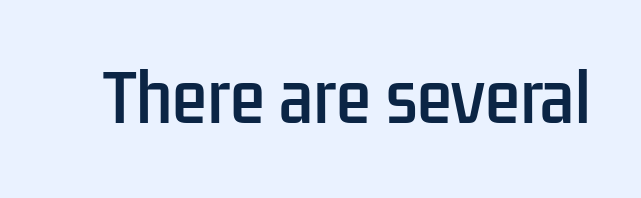
{"serif": "no", "italic": "no", "width": "condensed", "stroke_contrast": "low", "x_height": "medium", "monospaced": "no", "underline": "no", "letter_spacing": "normal", "letter_spacing_em": 0.0, "glyph_px": 64}
